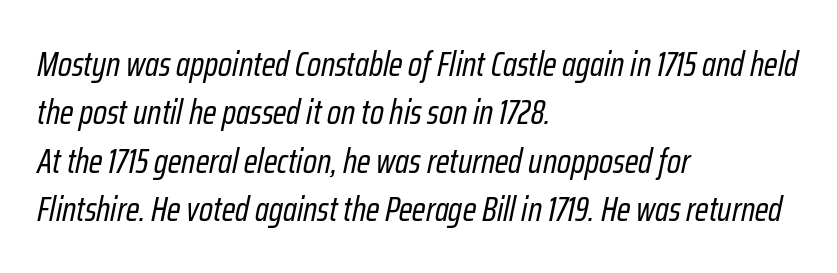
The image shows 34 px regular-weight, condensed type, italic (leaning right); set left-aligned, normal line spacing (1.42x), normal letter spacing, not underlined; low stroke contrast and a medium x-height.
